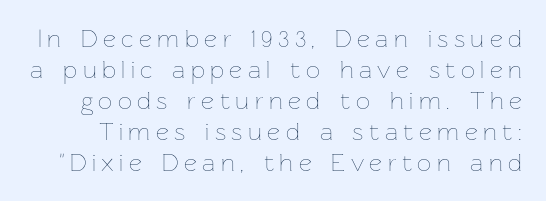
{"italic": "no", "bold": "no", "underline": "no", "line_spacing_ratio": 1.24, "letter_spacing": "wide", "letter_spacing_em": 0.22, "glyph_px": 25}
